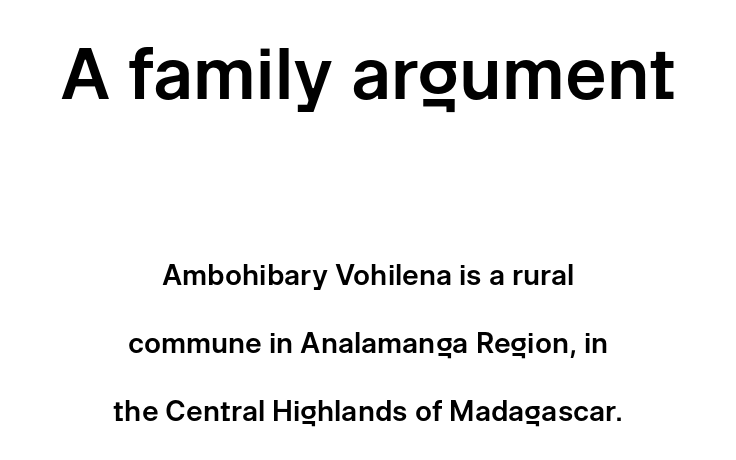
Note the varied advance widths — an 'i' is clearly narrower than an 'm'. The typography opts for an upright posture over an oblique one. Interline gaps are noticeably wide in this sample. Nope, no serifs anywhere on these letters. Note: larger setting up top, smaller setting below.
